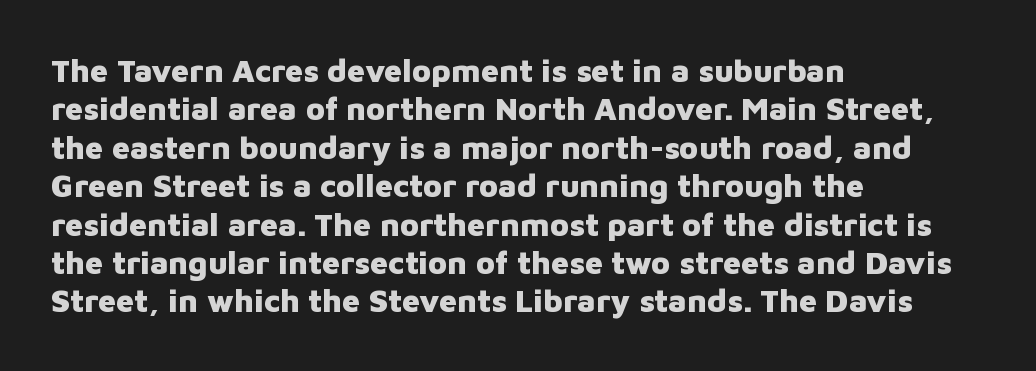
The image shows 32 px heavy sans-serif type, upright; set left-aligned, line spacing 1.2x, normal letter spacing, not underlined; low stroke contrast and a medium x-height.
